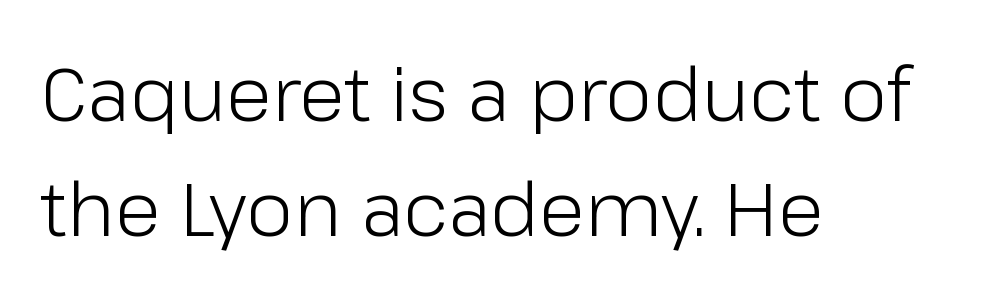
The image shows 75 px light sans-serif type, upright; set left-aligned, normal line spacing (1.54x), normal letter spacing, not underlined; low stroke contrast and a medium x-height.
